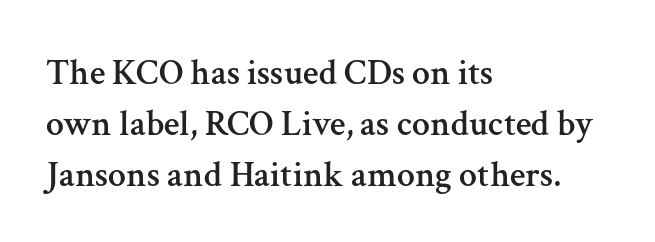
Q: Is the text italic (slanted)? A: No, it is upright.
Q: Is the typeface a serif or a sans-serif typeface? A: Serif.
Q: Is the text underlined? A: No.
Q: How is the paragraph aligned? A: Left-aligned.
Q: Is the spacing between letters normal or unusually wide? A: Normal.
Q: Is the spacing between lines tight, normal or loose? A: Normal.
Q: Width (condensed, normal, or wide)? A: Normal.
Q: Stroke contrast? A: Medium.
Q: x-height? A: Medium.
Q: Monospaced? A: No.
